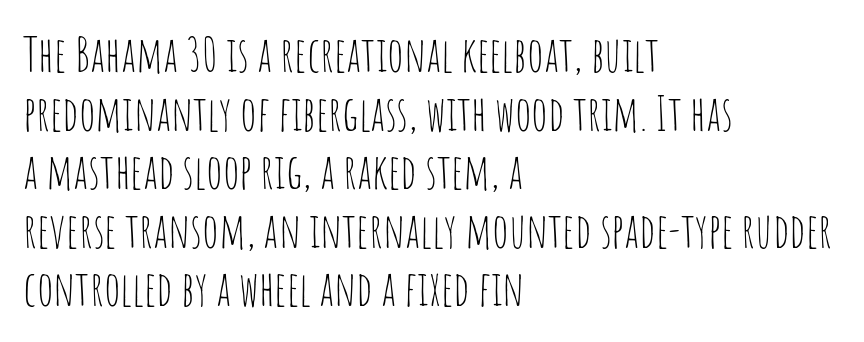
{"serif": "no", "italic": "no", "bold": "no", "weight": "thin", "width": "condensed", "stroke_contrast": "low", "x_height": "large", "monospaced": "no", "underline": "no", "align": "left", "line_spacing_ratio": 1.22, "letter_spacing": "normal", "letter_spacing_em": 0.0, "glyph_px": 48}
